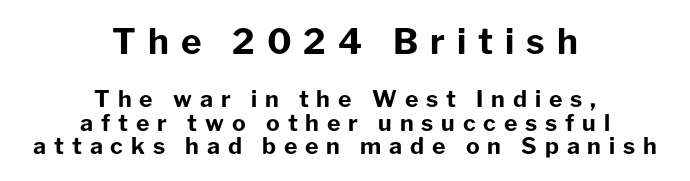
The image shows 35 px bold sans-serif type, upright; set centered, tight line spacing (1.03x), unusually wide letter spacing (+0.34 em), not underlined; the first (top) block is 1.52x larger; low stroke contrast and a medium x-height.
